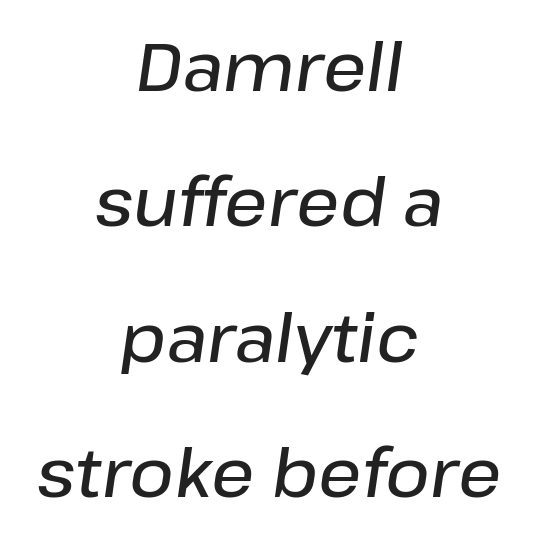
The image shows 68 px semibold type, italic (leaning right); set centered, loose line spacing (1.99x), normal letter spacing, not underlined; low stroke contrast and a medium x-height.
